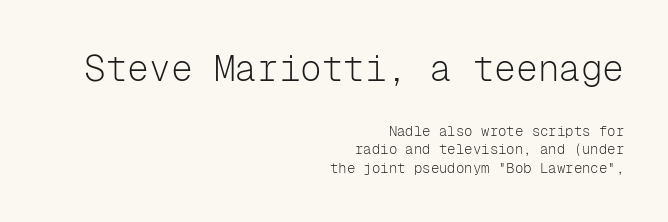
The image shows 36 px light sans-serif type, upright, monospaced; set right-aligned, normal line spacing (1.33x), normal letter spacing, not underlined; the first (top) block is 2.57x larger; low stroke contrast and a medium x-height.
